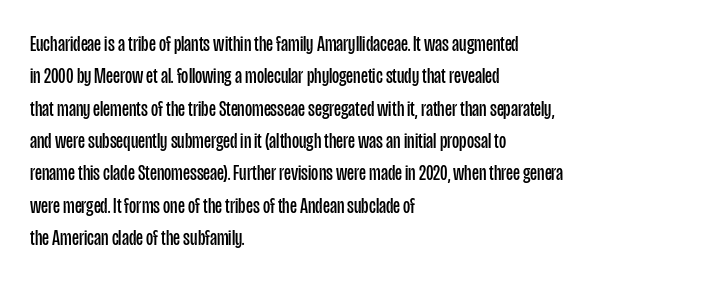
The image shows 22 px text type, upright; set left-aligned, normal line spacing (1.47x), normal letter spacing, not underlined.
